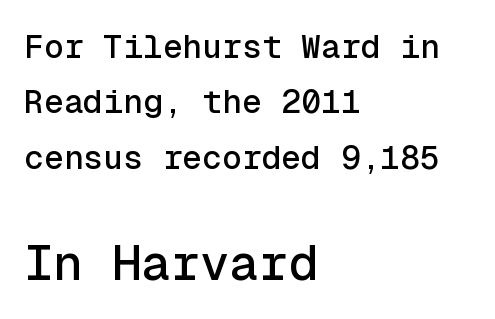
Q: Is the text italic (slanted)? A: No, it is upright.
Q: Is the typeface a serif or a sans-serif typeface? A: Sans-serif.
Q: Is the text underlined? A: No.
Q: How is the paragraph aligned? A: Left-aligned.
Q: Is the spacing between letters normal or unusually wide? A: Normal.
Q: Is the spacing between lines tight, normal or loose? A: Normal.
Q: Which block of text is set in a larger size, the first (top) or the second (bottom)? A: The second (bottom) one.
Q: Width (condensed, normal, or wide)? A: Normal.
Q: x-height? A: Medium.
Q: Monospaced? A: Yes.
